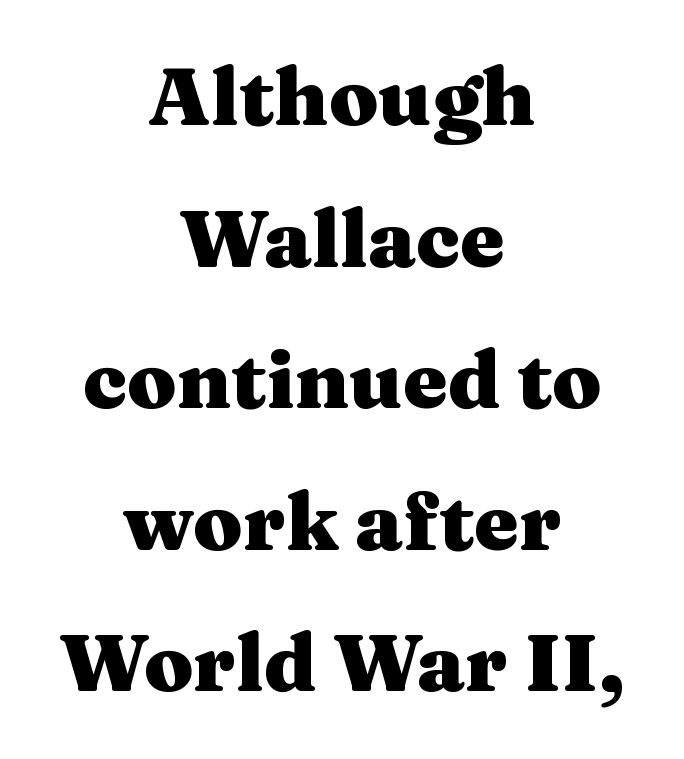
A bare baseline throughout the passage. Plenty of ink on the page — the face is bold. Horizontal alignment here is central, giving a formal, balanced look. Typographically, this falls in the serif category. Characters remain perfectly vertical along every line. Think of a printed novel: that variable character pitch is what you see here.
